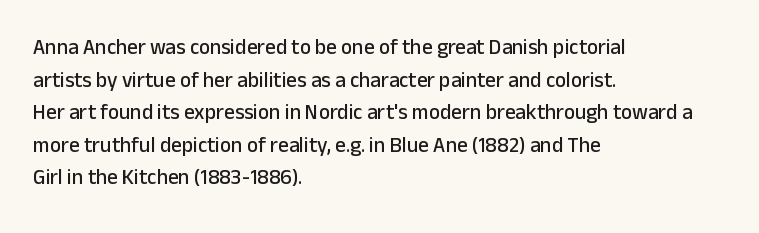
The line-height multiplier appears to be the usual default. Posture: straight, roman, zero tilt. This sample uses plain, unmodified letter spacing. No word sits above an underline.
